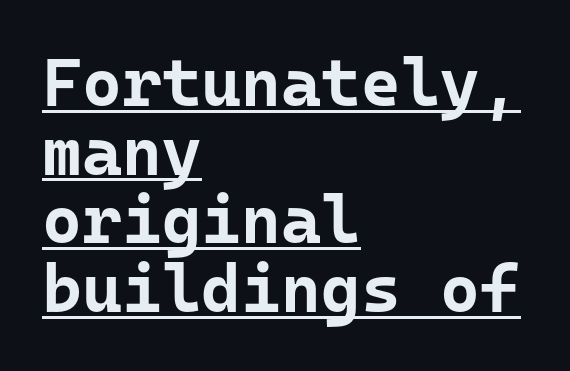
{"serif": "no", "italic": "no", "bold": "yes", "weight": "bold", "width": "normal", "stroke_contrast": "low", "x_height": "medium", "monospaced": "yes", "underline": "yes", "align": "left", "line_spacing": "tight", "line_spacing_ratio": 1.01, "letter_spacing": "normal", "letter_spacing_em": 0.0, "glyph_px": 68}
